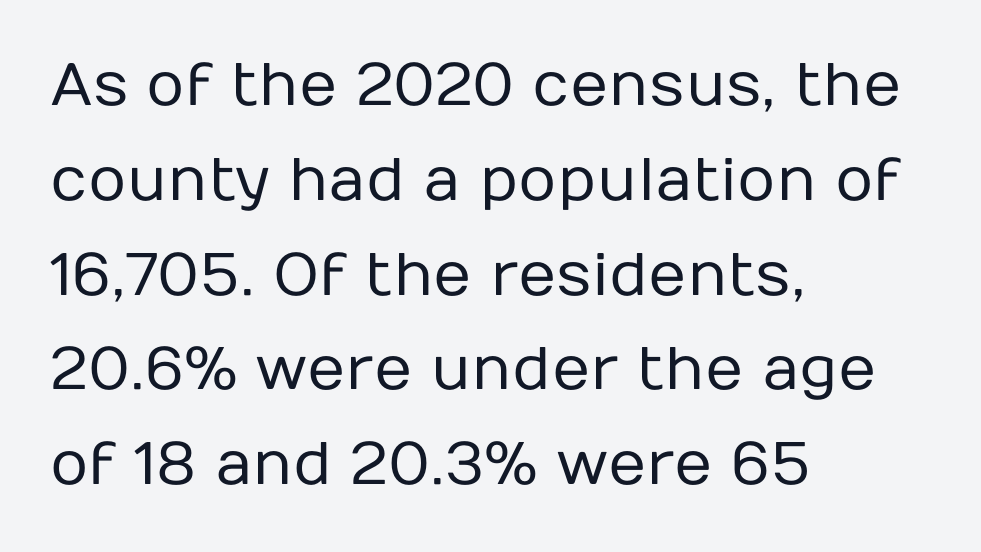
Is there any slant? The stems are plumb. The face used here is rendered with its standard letterfit. Here the designer chose a conventional face with non-uniform glyph widths. Reading down the block, your eye returns to a fixed left position each line. Regular leading. Honestly, there is no underline to notice here at all.
